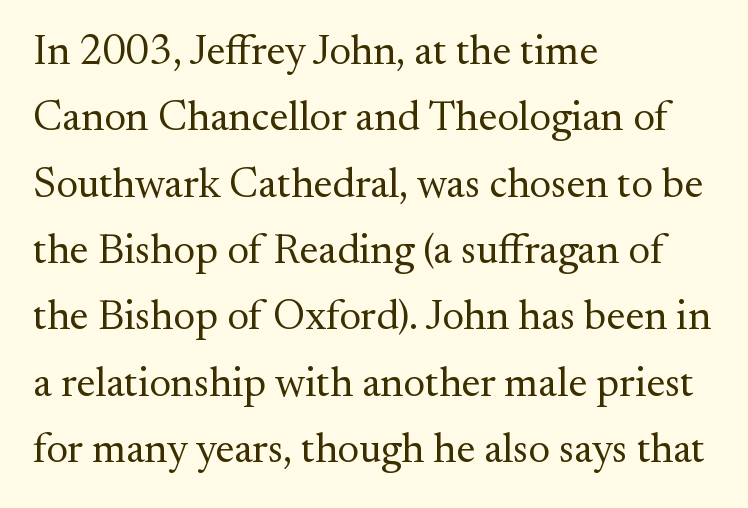
Q: Is the text bold? A: No.
Q: Is the text italic (slanted)? A: No, it is upright.
Q: Is the typeface a serif or a sans-serif typeface? A: Serif.
Q: Is the text underlined? A: No.
Q: How is the paragraph aligned? A: Left-aligned.
Q: Is the spacing between letters normal or unusually wide? A: Normal.
Q: Is the spacing between lines tight, normal or loose? A: Normal.
Q: Width (condensed, normal, or wide)? A: Normal.
Q: Stroke contrast? A: Medium.
Q: x-height? A: Small.
Q: Monospaced? A: No.
